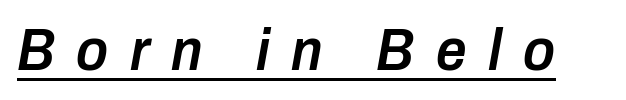
{"italic": "yes", "lean": "right", "slant_degrees": 10, "bold": "semi", "weight": "semibold", "width": "condensed", "stroke_contrast": "low", "x_height": "medium", "monospaced": "no", "underline": "yes", "letter_spacing": "wide", "letter_spacing_em": 0.36, "glyph_px": 60}
